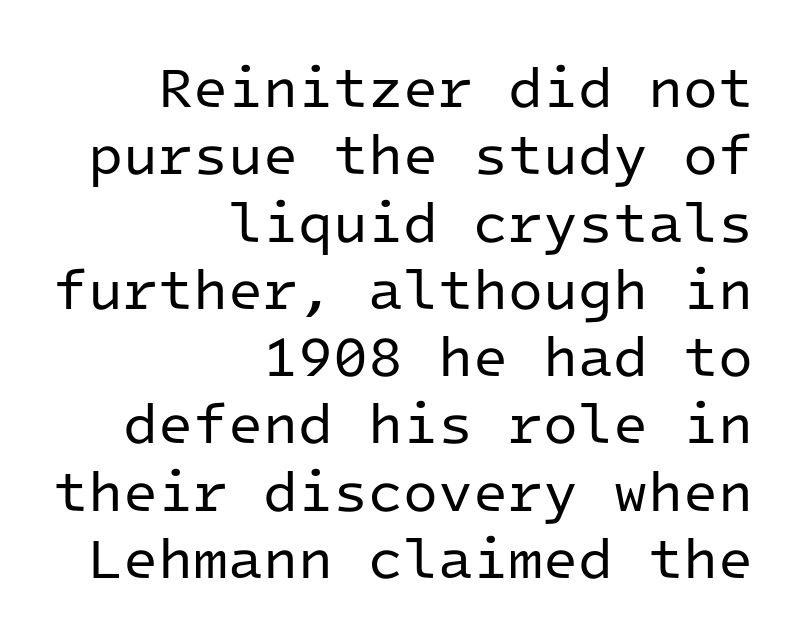
Stem width sits at or under what a default text font uses. Every row of glyphs terminates at an identical x-position on the right. A clean baseline with only descenders dipping below it. Every character sits straight up, as roman type does. Default kerning and tracking; the words read as compact shapes. This sample has the even, mechanical cadence of fixed-width lettering.
